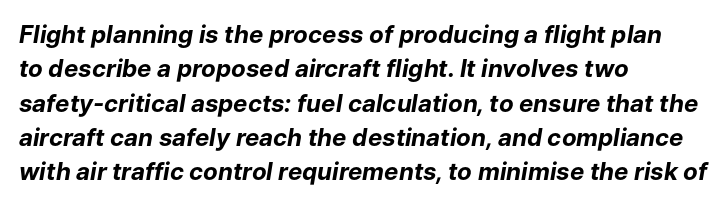
{"italic": "yes", "lean": "right", "slant_degrees": 9, "bold": "yes", "underline": "no", "align": "left", "line_spacing": "normal", "line_spacing_ratio": 1.43, "letter_spacing": "normal", "letter_spacing_em": 0.0, "glyph_px": 24}
